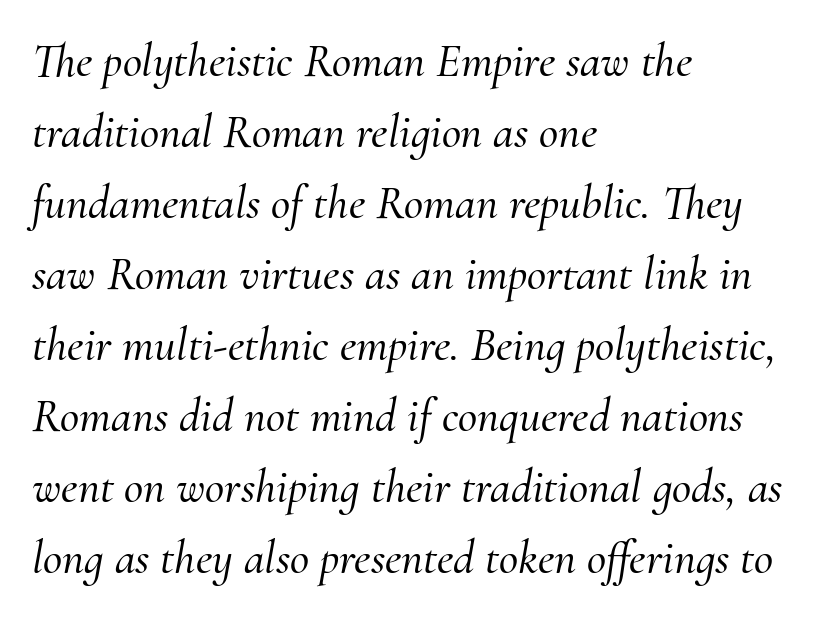
{"serif": "yes", "italic": "yes", "lean": "right", "slant_degrees": 10, "width": "normal", "stroke_contrast": "medium", "x_height": "small", "monospaced": "no", "underline": "no", "align": "left", "line_spacing": "normal", "line_spacing_ratio": 1.51, "letter_spacing": "normal", "letter_spacing_em": 0.0, "glyph_px": 47}
